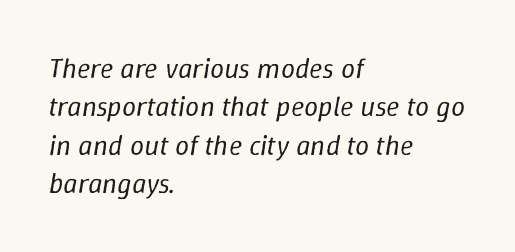
{"italic": "yes", "lean": "right", "slant_degrees": 9, "bold": "no", "weight": "regular", "width": "normal", "stroke_contrast": "low", "x_height": "medium", "monospaced": "no", "underline": "no", "align": "left", "line_spacing": "normal", "line_spacing_ratio": 1.37, "letter_spacing": "normal", "letter_spacing_em": 0.0, "glyph_px": 28}
